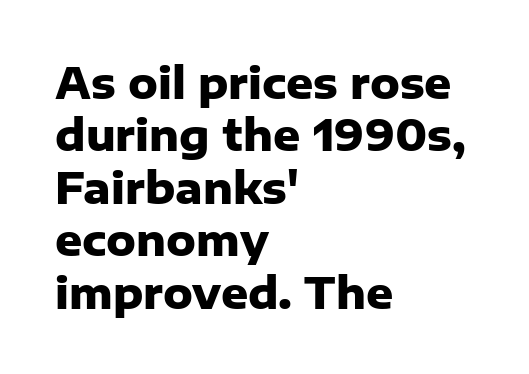
Standard letterfit; no display-style spreading of the glyphs. Rule under the text: the space is simply empty. This is heavy type, rendered in bold. The lines in this sample share a left origin and differ only in where they stop.
